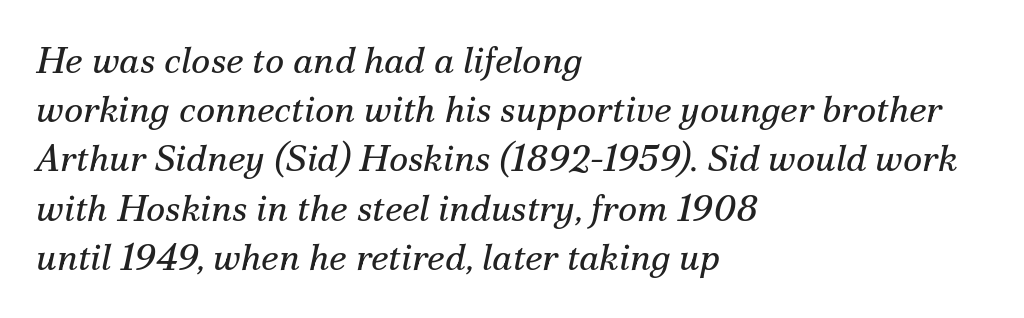
{"serif": "yes", "italic": "yes", "lean": "right", "slant_degrees": 12, "bold": "no", "weight": "regular", "width": "normal", "stroke_contrast": "medium", "x_height": "small", "monospaced": "no", "underline": "no", "align": "left", "line_spacing": "normal", "line_spacing_ratio": 1.33, "letter_spacing": "normal", "letter_spacing_em": 0.0, "glyph_px": 37}
